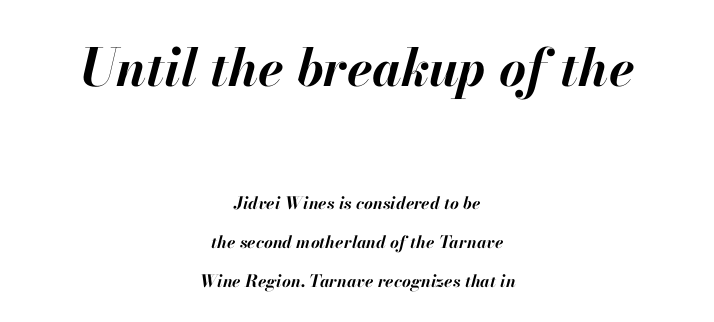
{"italic": "yes", "lean": "right", "slant_degrees": 13, "bold": "yes", "weight": "bold", "width": "normal", "stroke_contrast": "high", "x_height": "small", "monospaced": "no", "underline": "no", "align": "center", "line_spacing": "loose", "line_spacing_ratio": 2.31, "letter_spacing": "normal", "letter_spacing_em": 0.0, "larger_block": "first", "size_ratio": 3.06, "glyph_px": 52}
